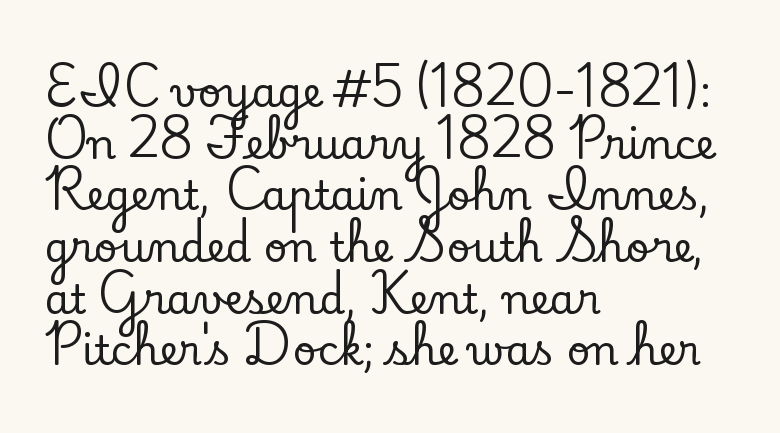
The image shows 41 px serif type, upright; set left-aligned, normal line spacing (1.26x), normal letter spacing, not underlined; low stroke contrast and a small x-height.
